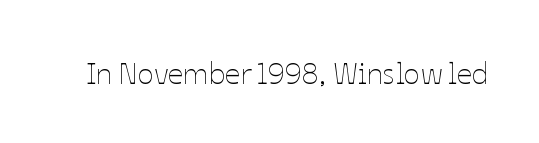
Q: Is the text bold? A: No.
Q: Is the text italic (slanted)? A: No, it is upright.
Q: Is the text underlined? A: No.
Q: Is the spacing between letters normal or unusually wide? A: Normal.
Q: Width (condensed, normal, or wide)? A: Normal.
Q: Stroke contrast? A: Low.
Q: x-height? A: Medium.
Q: Monospaced? A: No.
